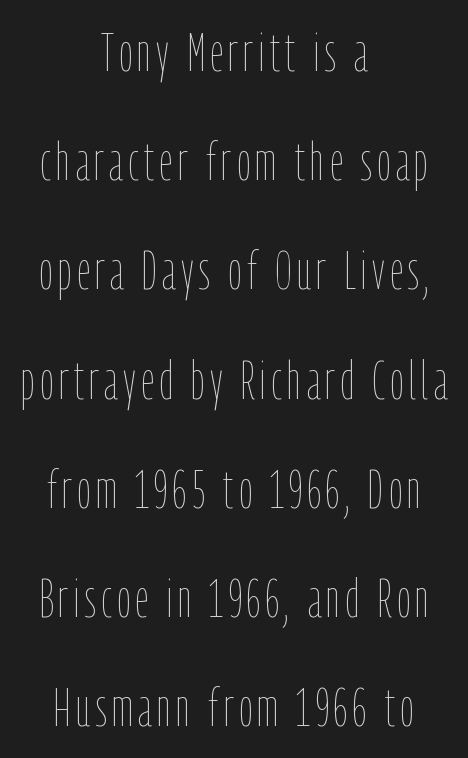
The image shows 53 px thin, condensed type, upright; set centered, loose line spacing (2.06x), not underlined; low stroke contrast and a medium x-height.
